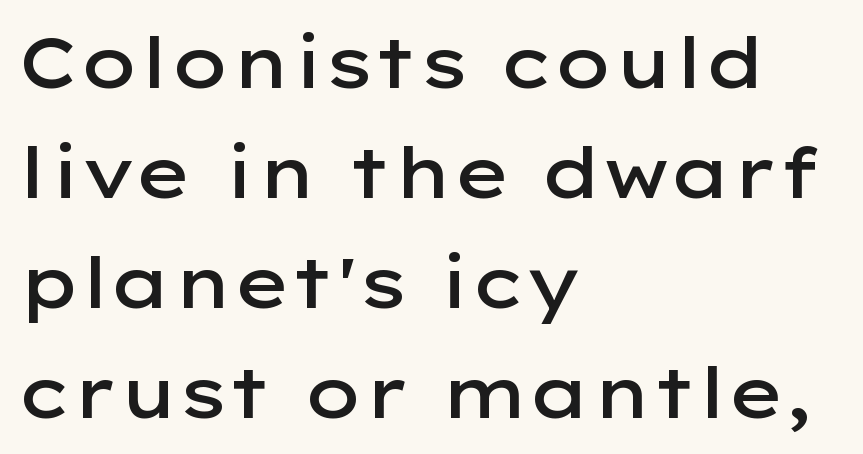
Anything drawn beneath the words? Only blank space. The rendering shows plain stroke endings on the letterforms — a sans-serif design. Typographic density is moderately raised because the face is semibold. Is the block centered? No — it sits flush against the left margin.
